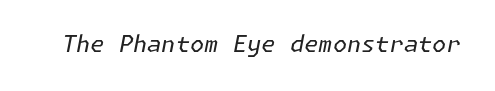
The strokes carry an ordinary text weight at most. Has an underline been added? It has not. Tracking here is standard; glyphs follow each other at the usual distance. Posture: slanted.
